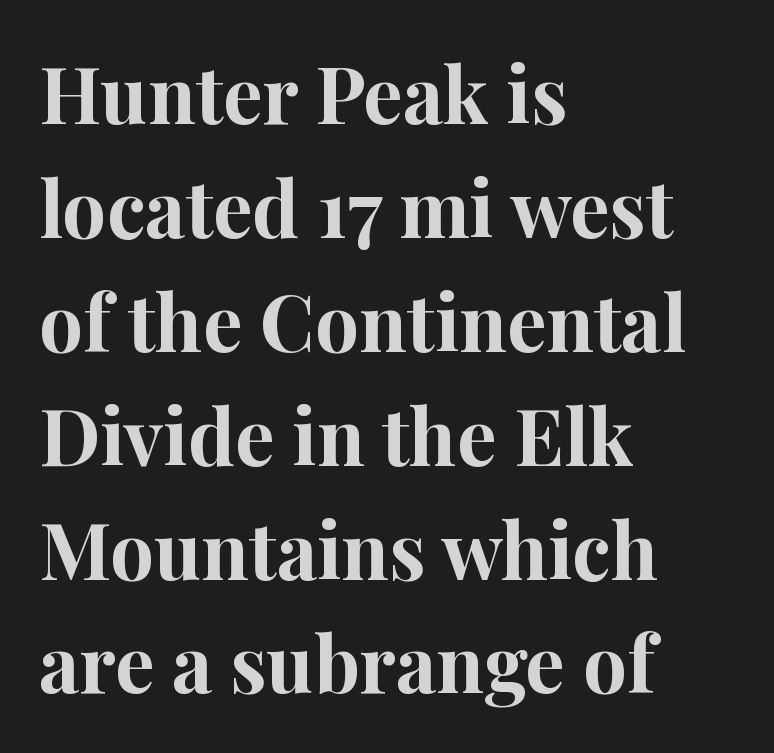
The image shows 78 px bold serif type, upright; set left-aligned, normal line spacing (1.46x), normal letter spacing, not underlined; high stroke contrast and a medium x-height.
